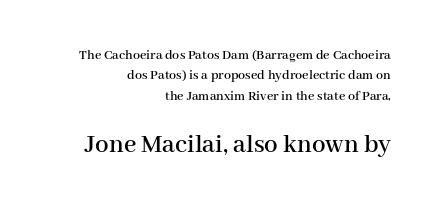
The image shows 27 px text type, upright; set right-aligned, normal line spacing (1.45x), normal letter spacing, not underlined; the second (bottom) block is 1.93x larger.
